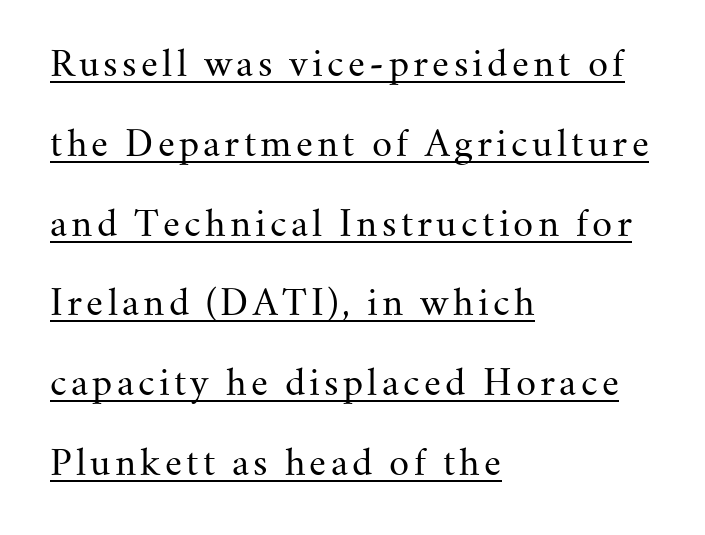
{"serif": "yes", "italic": "no", "bold": "no", "weight": "regular", "width": "normal", "stroke_contrast": "medium", "x_height": "small", "monospaced": "no", "underline": "yes", "align": "left", "line_spacing": "loose", "line_spacing_ratio": 2.28, "glyph_px": 35}
